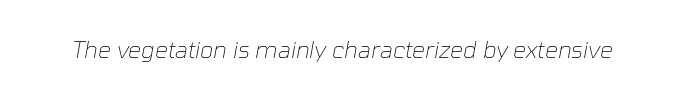
This reads as an unemphasized weight, regular at the heaviest. Unmarked baselines from the first word to the last. Compared with typical body copy, the letter spacing here is the same. Characters are canted at an angle relative to the baseline's perpendicular.
